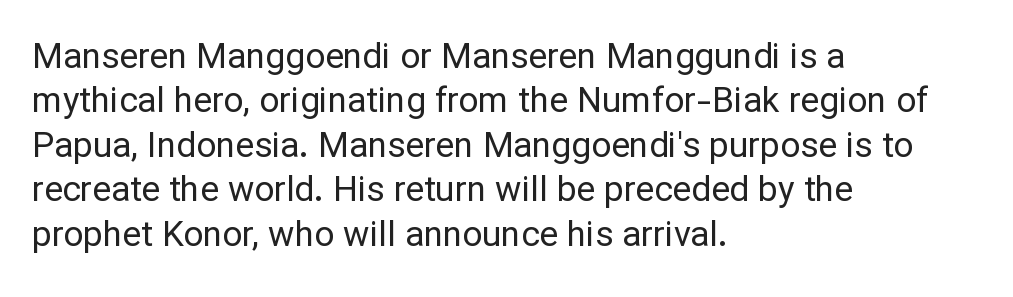
Here the designer chose a conventional face with non-uniform glyph widths. Letters rest on an invisible, unmarked baseline. Words appear dense and cohesive because spacing is normal. The glyphs in this specimen are sans serif.
